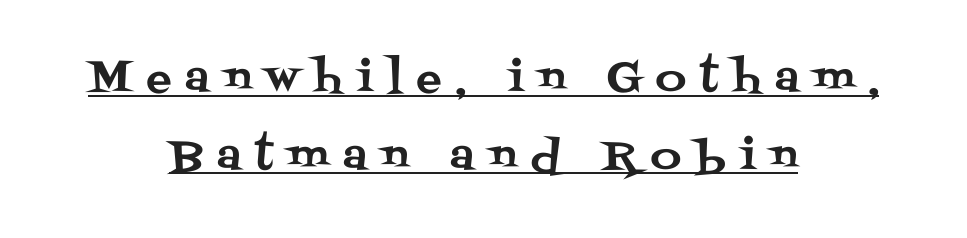
Q: Is the text italic (slanted)? A: No, it is upright.
Q: Is the typeface a serif or a sans-serif typeface? A: Serif.
Q: Is the text underlined? A: Yes.
Q: How is the paragraph aligned? A: Centered.
Q: Is the spacing between letters normal or unusually wide? A: Unusually wide.
Q: Width (condensed, normal, or wide)? A: Normal.
Q: Stroke contrast? A: Medium.
Q: x-height? A: Large.
Q: Monospaced? A: No.
